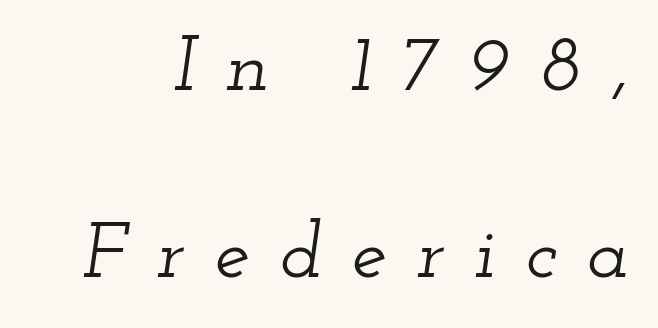
Q: Is the text italic (slanted)? A: Yes, it leans right by about 12 degrees.
Q: Is the typeface a serif or a sans-serif typeface? A: Serif.
Q: Is the text underlined? A: No.
Q: Is the spacing between letters normal or unusually wide? A: Unusually wide.
Q: Is the spacing between lines tight, normal or loose? A: Loose.
Q: Width (condensed, normal, or wide)? A: Wide.
Q: Stroke contrast? A: Low.
Q: x-height? A: Small.
Q: Monospaced? A: No.
